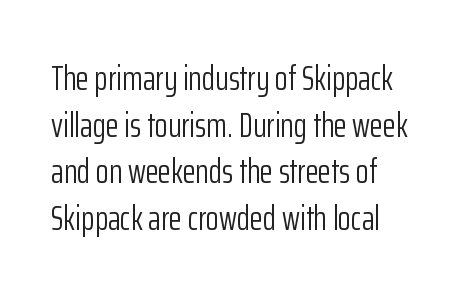
The image shows 34 px light, condensed sans-serif type, upright; set normal line spacing (1.37x), normal letter spacing, not underlined; low stroke contrast and a medium x-height.
